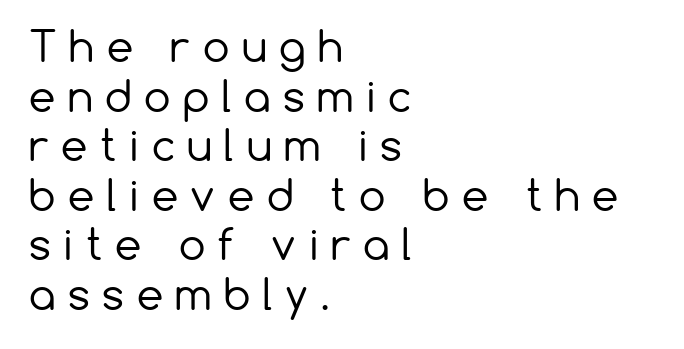
Tracking value appears strongly positive — letters spread wide. Check under the words: just untouched page. The type sits square on the baseline with zero lean. Serifs: no, the terminals of the letterforms are clean. Each letter keeps its own natural width here, so spacing adapts to shape. The letterforms sit at book weight or below.
